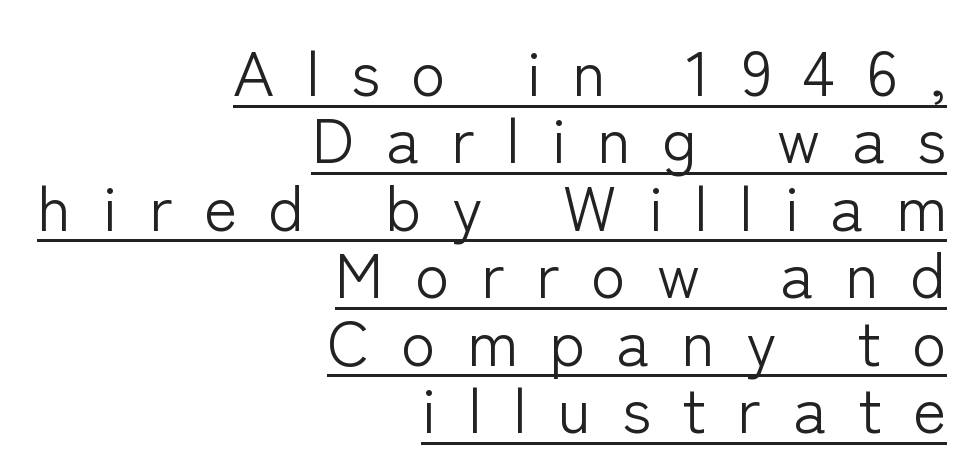
{"serif": "no", "italic": "no", "bold": "no", "weight": "light", "width": "normal", "stroke_contrast": "low", "x_height": "medium", "monospaced": "no", "underline": "yes", "align": "right", "line_spacing": "tight", "line_spacing_ratio": 1.07, "letter_spacing": "wide", "letter_spacing_em": 0.5, "glyph_px": 63}
